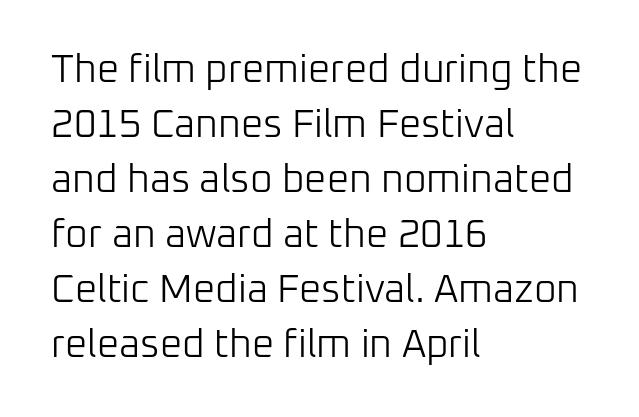
Q: Is the text bold? A: No.
Q: Is the text italic (slanted)? A: No, it is upright.
Q: Is the typeface a serif or a sans-serif typeface? A: Sans-serif.
Q: Is the text underlined? A: No.
Q: How is the paragraph aligned? A: Left-aligned.
Q: Is the spacing between letters normal or unusually wide? A: Normal.
Q: Is the spacing between lines tight, normal or loose? A: Normal.
Q: Width (condensed, normal, or wide)? A: Normal.
Q: Stroke contrast? A: Low.
Q: x-height? A: Medium.
Q: Monospaced? A: No.
